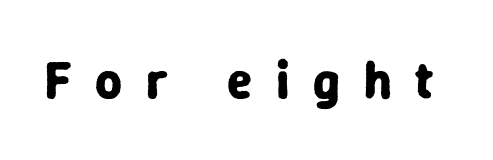
The image shows 52 px bold sans-serif type, upright; set unusually wide letter spacing (+0.45 em), not underlined; low stroke contrast and a medium x-height.
